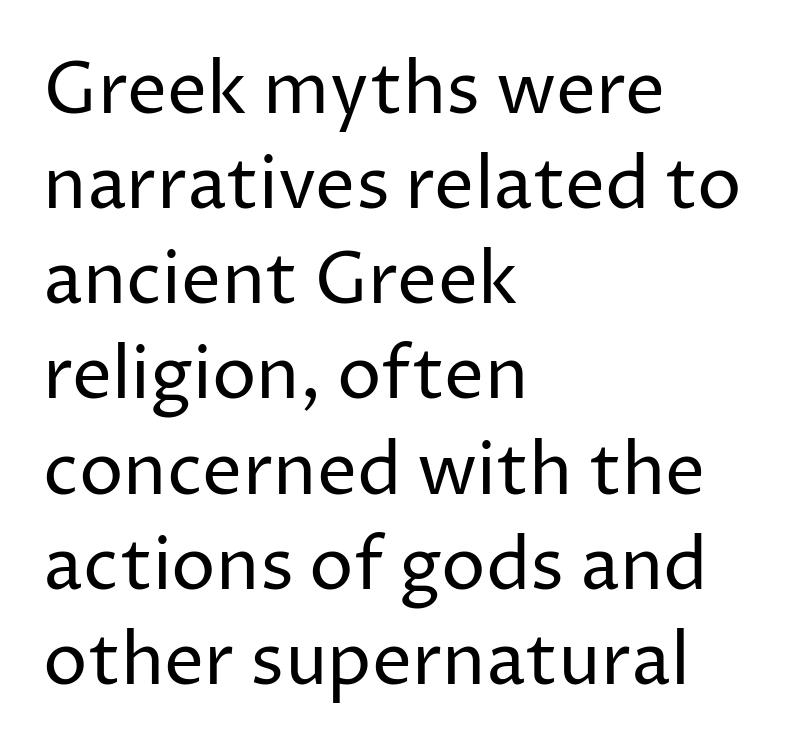
Q: Is the text bold? A: No.
Q: Is the text italic (slanted)? A: No, it is upright.
Q: Is the typeface a serif or a sans-serif typeface? A: Sans-serif.
Q: Is the text underlined? A: No.
Q: How is the paragraph aligned? A: Left-aligned.
Q: Is the spacing between letters normal or unusually wide? A: Normal.
Q: Is the spacing between lines tight, normal or loose? A: Normal.
Q: Width (condensed, normal, or wide)? A: Normal.
Q: Stroke contrast? A: Low.
Q: x-height? A: Medium.
Q: Monospaced? A: No.
